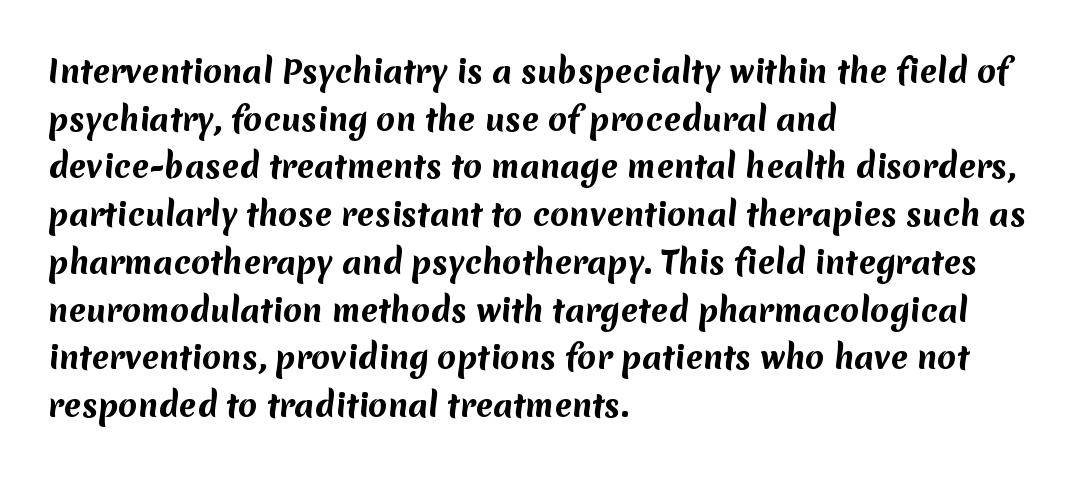
The image shows 31 px bold sans-serif type; set left-aligned, normal line spacing (1.54x), normal letter spacing, not underlined; medium stroke contrast and a medium x-height.
